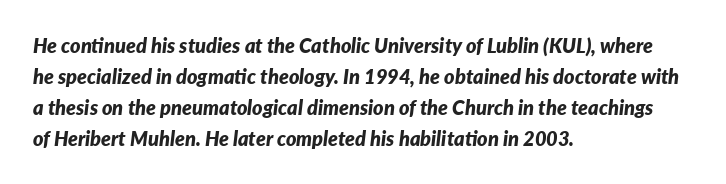
Q: Is the text bold? A: Yes.
Q: Is the text italic (slanted)? A: Yes, it leans right by about 7 degrees.
Q: Is the text underlined? A: No.
Q: How is the paragraph aligned? A: Left-aligned.
Q: Is the spacing between letters normal or unusually wide? A: Normal.
Q: Is the spacing between lines tight, normal or loose? A: Normal.
